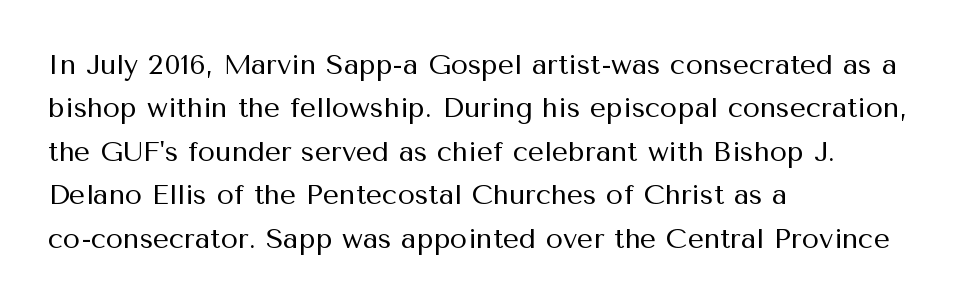
{"serif": "no", "italic": "no", "bold": "no", "weight": "regular", "width": "normal", "stroke_contrast": "medium", "x_height": "medium", "monospaced": "no", "underline": "no", "align": "left", "line_spacing": "normal", "line_spacing_ratio": 1.55, "letter_spacing": "normal", "letter_spacing_em": 0.0, "glyph_px": 28}
